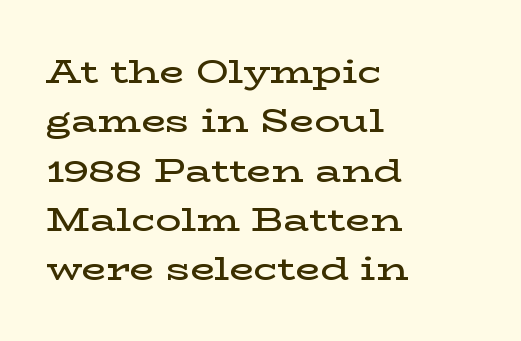
Yep, those are serifs on the letters. Each new line begins a customary step beneath the previous one. You could not count columns in this text — the font is proportionally spaced. Tracking here is standard; glyphs follow each other at the usual distance. This is the in-between weight designers call semibold or demi.
